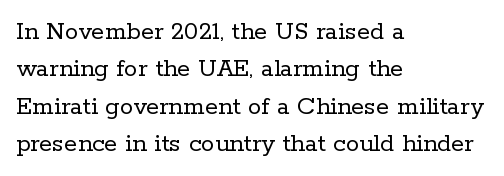
Interline gaps are of average width in this sample. Inter-character spacing is left at the font's built-in metrics. If you drew a line through each stem, it would be perfectly vertical. Words float on clear page, feet unadorned. Each line starts at the same left margin while the right side varies.
